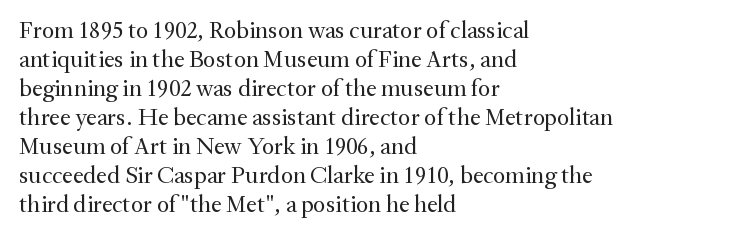
The strokes carry an ordinary text weight at most. Default kerning and tracking; the words read as compact shapes. The gap between lines stays unmarked. Does the lettering tilt? It doesn't — this is upright.
